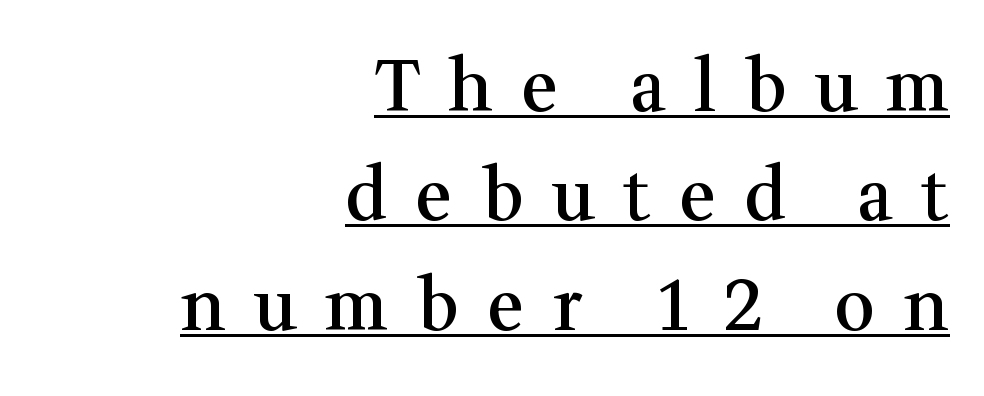
Q: Is the text bold? A: Semi-bold.
Q: Is the text italic (slanted)? A: No, it is upright.
Q: Is the typeface a serif or a sans-serif typeface? A: Serif.
Q: Is the text underlined? A: Yes.
Q: How is the paragraph aligned? A: Right-aligned.
Q: Is the spacing between letters normal or unusually wide? A: Unusually wide.
Q: Is the spacing between lines tight, normal or loose? A: Normal.
Q: Width (condensed, normal, or wide)? A: Normal.
Q: Stroke contrast? A: Medium.
Q: x-height? A: Medium.
Q: Monospaced? A: No.
